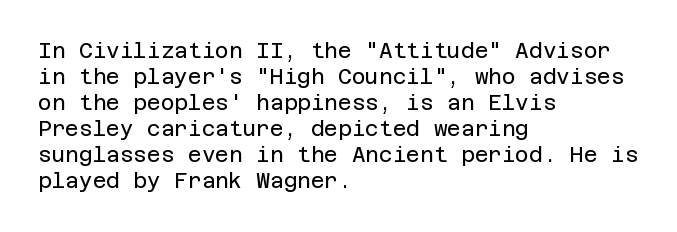
The typography opts for an upright posture over an oblique one. Unmarked baselines from the first word to the last. Students, note that the glyphs here touch the page at normal intervals. Which margin do the lines hug? The left one — the right edge is uneven. The typesetting does not lean heavy: it is not bold.
